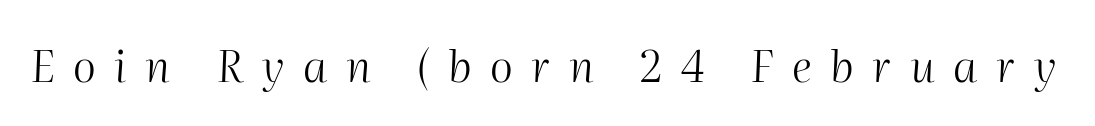
The image shows 44 px light type, italic (leaning right); set unusually wide letter spacing (+0.42 em), not underlined; medium stroke contrast and a medium x-height.
